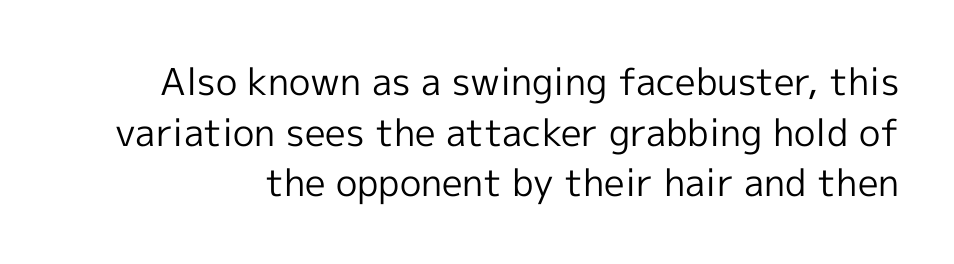
The text was rendered using a sans face with plain stroke endings. The passage shown has conventional tracking throughout. Posture: straight, roman, zero tilt. The weight would be labelled regular, book, light, or lighter still. Do the characters align in a grid? No, the font is proportional. The space beneath each line is pristine and unruled.
